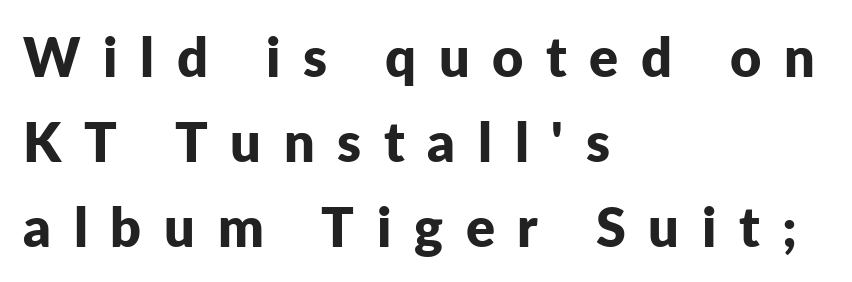
The line-height multiplier appears to be the usual default. Plenty of ink on the page — the face is bold. The axis of the letterforms is exactly vertical. A typesetter would call this proportional, since set widths differ per character. You can tell from the bare stems that sans-serif type was used.
